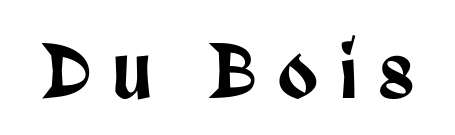
Q: Is the text italic (slanted)? A: No, it is upright.
Q: Is the typeface a serif or a sans-serif typeface? A: Sans-serif.
Q: Is the text underlined? A: No.
Q: Is the spacing between letters normal or unusually wide? A: Unusually wide.
Q: Width (condensed, normal, or wide)? A: Condensed.
Q: Stroke contrast? A: Low.
Q: x-height? A: Large.
Q: Monospaced? A: No.
